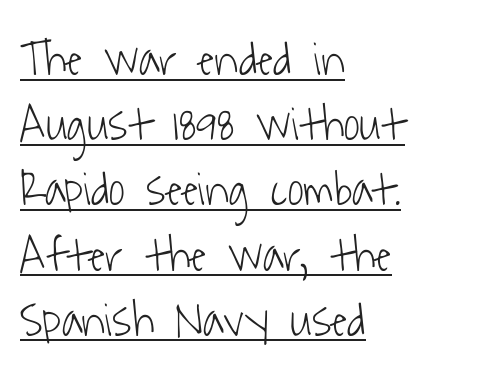
A typographer would call this underscored text. Is this a heavy cut? Hardly; it is regular or lighter. Line starts are locked; line ends wander. Looks like regular typesetting: each glyph gets only the width it needs. How are the letters spaced? Ordinarily, with no added tracking. These lines are composed in type without serifs.
